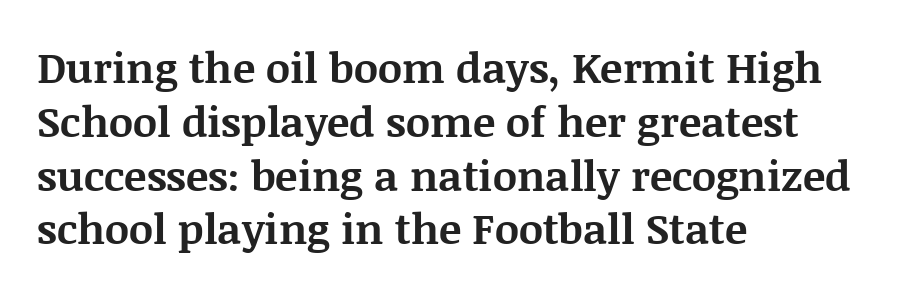
{"serif": "yes", "italic": "no", "bold": "yes", "weight": "bold", "width": "normal", "stroke_contrast": "medium", "x_height": "large", "monospaced": "no", "underline": "no", "align": "left", "line_spacing": "normal", "line_spacing_ratio": 1.28, "letter_spacing": "normal", "letter_spacing_em": 0.0, "glyph_px": 42}
